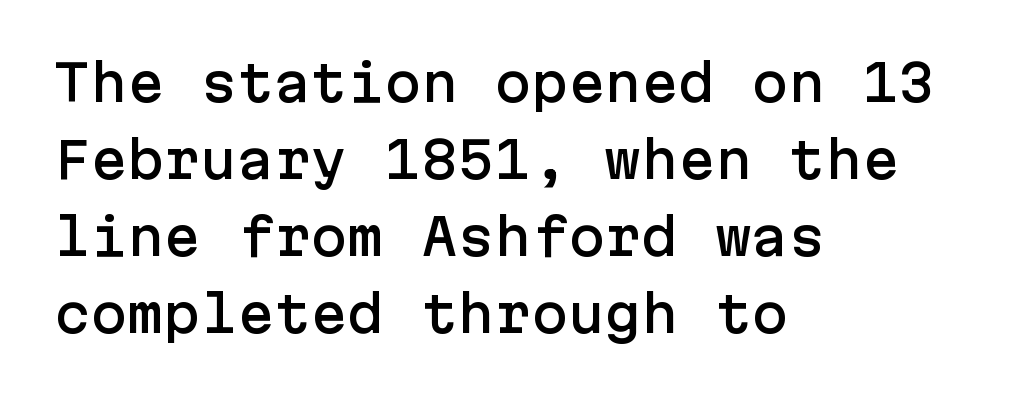
Q: Is the text italic (slanted)? A: No, it is upright.
Q: Is the typeface a serif or a sans-serif typeface? A: Sans-serif.
Q: Is the text underlined? A: No.
Q: How is the paragraph aligned? A: Left-aligned.
Q: Is the spacing between letters normal or unusually wide? A: Normal.
Q: Is the spacing between lines tight, normal or loose? A: Normal.
Q: Width (condensed, normal, or wide)? A: Normal.
Q: Stroke contrast? A: Low.
Q: x-height? A: Medium.
